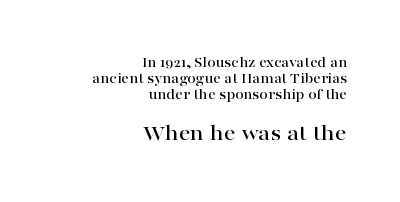
The image shows 23 px text type, upright; set right-aligned, tight line spacing (1.06x), normal letter spacing, not underlined; the second (bottom) block is 1.53x larger.
